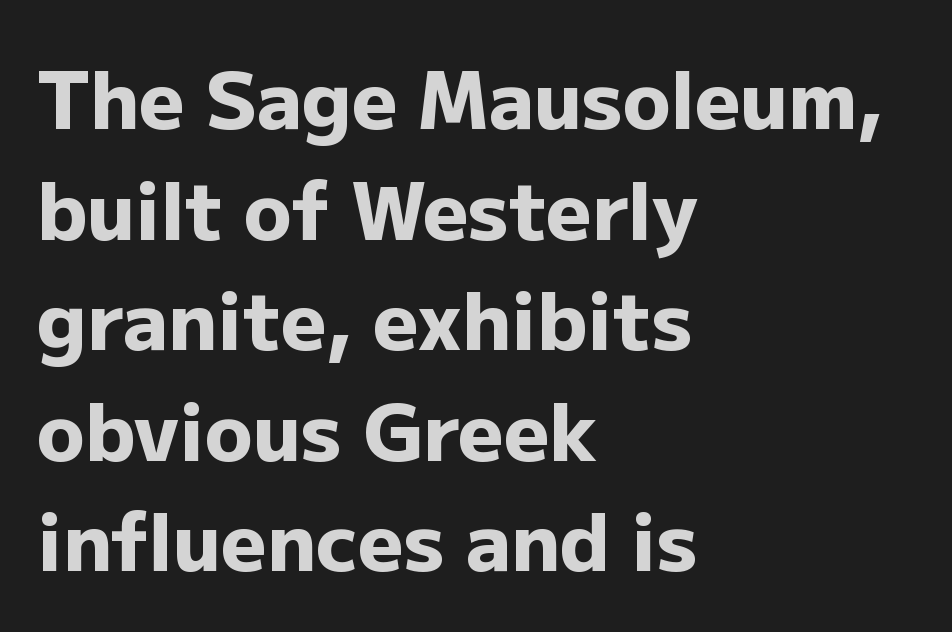
The image shows 79 px heavy sans-serif type, upright; set left-aligned, normal line spacing (1.4x), normal letter spacing, not underlined; low stroke contrast and a medium x-height.
